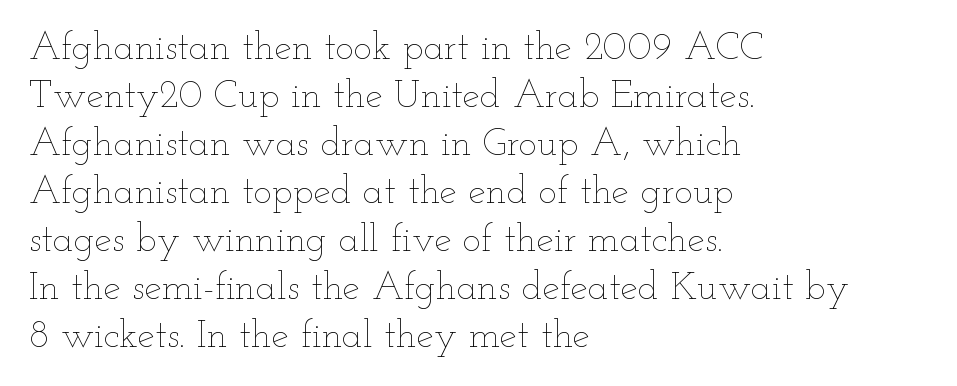
The image shows 39 px thin, wide type, upright; set left-aligned, line spacing 1.23x, normal letter spacing, not underlined; low stroke contrast and a small x-height.
